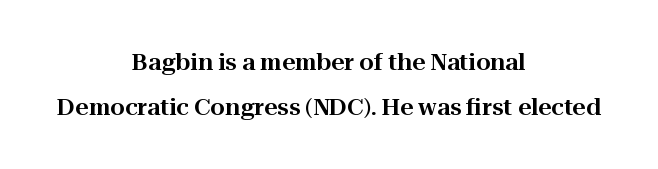
Q: Is the text italic (slanted)? A: No, it is upright.
Q: Is the text underlined? A: No.
Q: How is the paragraph aligned? A: Centered.
Q: Is the spacing between letters normal or unusually wide? A: Normal.
Q: Is the spacing between lines tight, normal or loose? A: Loose.
